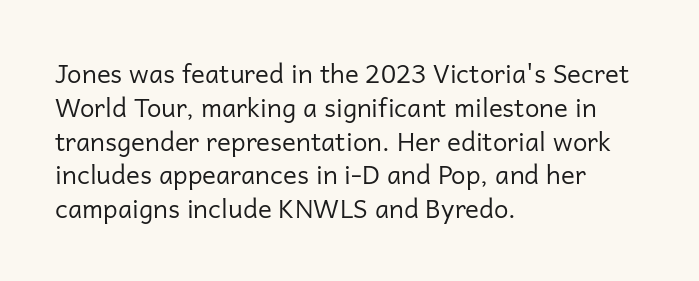
The image shows 26 px text type, upright; set left-aligned, normal line spacing (1.3x), normal letter spacing, not underlined.
